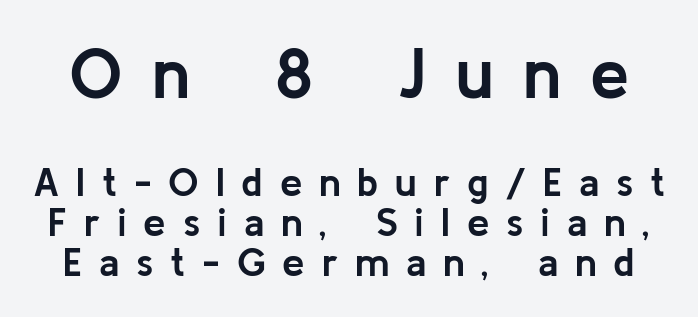
This sample uses expanded letter spacing, leaving extra air between glyphs. Caption: upper text group enlarged, lower text group reduced. Italic? Not at all — the glyphs are vertical. What's the leading like? Squeezed, with rows nearly overlapping. Heft: maximum for text — a bold.
